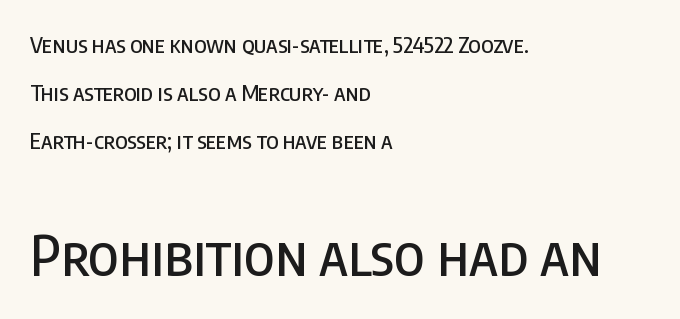
{"serif": "no", "italic": "no", "width": "condensed", "stroke_contrast": "low", "x_height": "large", "monospaced": "no", "underline": "no", "align": "left", "line_spacing": "loose", "line_spacing_ratio": 2.19, "letter_spacing": "normal", "letter_spacing_em": 0.0, "larger_block": "second", "size_ratio": 2.5, "glyph_px": 55}
